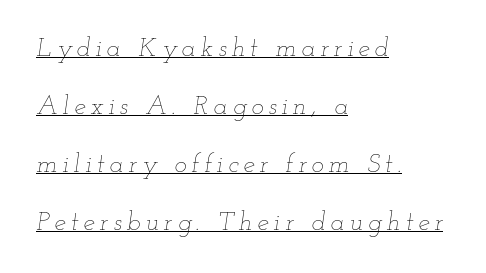
A typesetter would mark this as italic. The leading is generous, giving the passage an open texture. Every row of glyphs begins at an identical x-position on the left. Descenders here cross a horizontal rule under the line. Weight: in the light-to-regular range.
